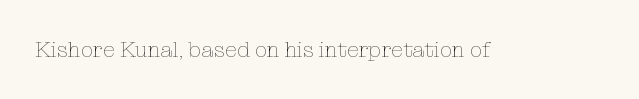
Q: Is the text bold? A: No.
Q: Is the text italic (slanted)? A: No, it is upright.
Q: Is the text underlined? A: No.
Q: Is the spacing between letters normal or unusually wide? A: Normal.
